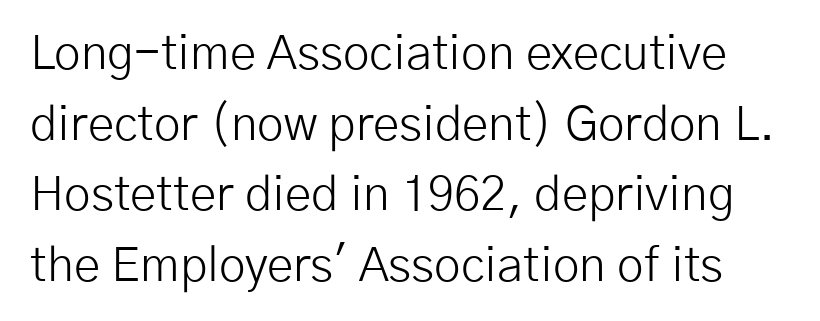
Q: Is the text bold? A: No.
Q: Is the text italic (slanted)? A: No, it is upright.
Q: Is the typeface a serif or a sans-serif typeface? A: Sans-serif.
Q: Is the text underlined? A: No.
Q: Is the spacing between letters normal or unusually wide? A: Normal.
Q: Is the spacing between lines tight, normal or loose? A: Normal.
Q: Width (condensed, normal, or wide)? A: Normal.
Q: Stroke contrast? A: Low.
Q: x-height? A: Medium.
Q: Monospaced? A: No.
